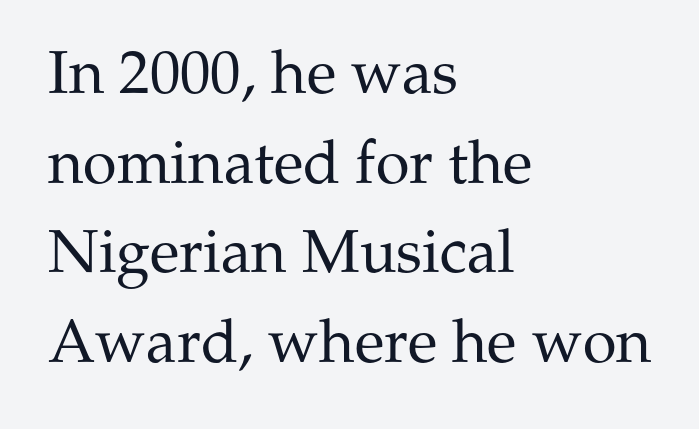
The vertical gap from one line to the next is medium. Check under the words: just untouched page. No heavy texture on the line: the type isn't bold. Which margin do the lines hug? The left one — the right edge is uneven.
